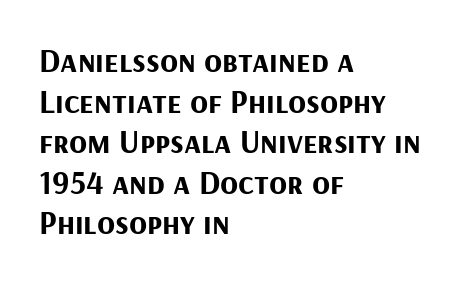
The image shows 33 px bold sans-serif type, upright; set left-aligned, line spacing 1.23x, normal letter spacing, not underlined; medium stroke contrast and a medium x-height.
